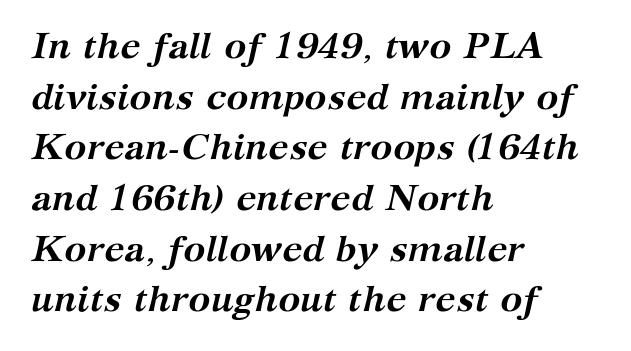
Q: Is the text bold? A: Yes.
Q: Is the text italic (slanted)? A: Yes, it leans right by about 12 degrees.
Q: Is the typeface a serif or a sans-serif typeface? A: Serif.
Q: Is the text underlined? A: No.
Q: How is the paragraph aligned? A: Left-aligned.
Q: Is the spacing between letters normal or unusually wide? A: Normal.
Q: Is the spacing between lines tight, normal or loose? A: Normal.
Q: Width (condensed, normal, or wide)? A: Normal.
Q: Stroke contrast? A: Medium.
Q: x-height? A: Medium.
Q: Monospaced? A: No.
